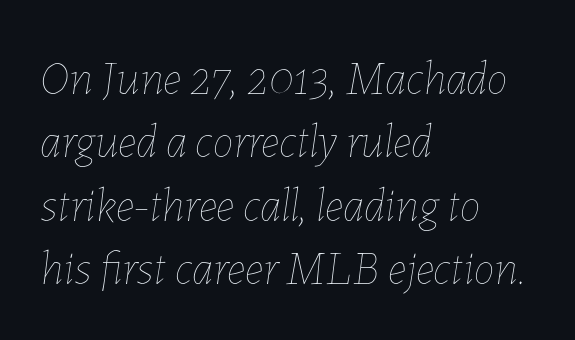
The rendering anchors every line to the left-hand side. The letters are slanted; this is an italic face. The area under the type is left untouched. These lines keep a tight, regular rhythm from letter to letter. Do the characters align in a grid? No, the font is proportional.
